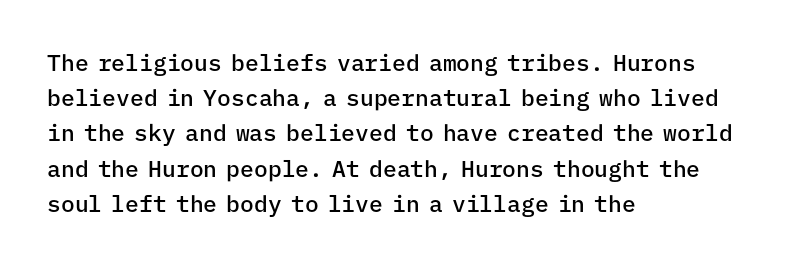
{"italic": "no", "bold": "semi", "underline": "no", "align": "left", "line_spacing": "normal", "line_spacing_ratio": 1.53, "letter_spacing": "normal", "letter_spacing_em": 0.0, "glyph_px": 23}
